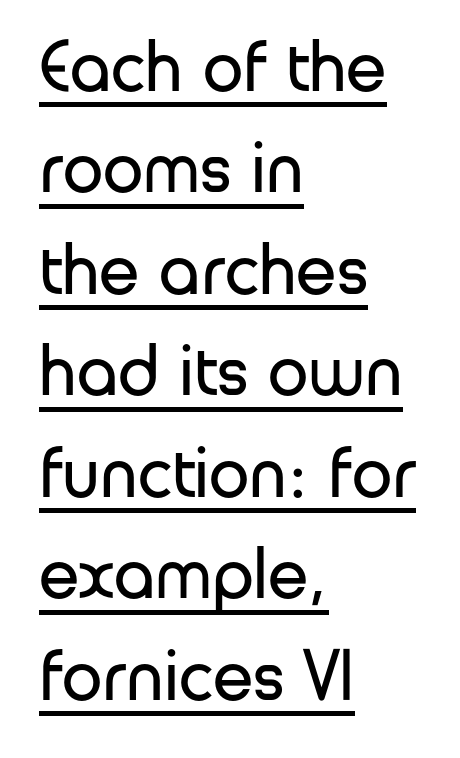
The image shows 73 px regular-weight sans-serif type, upright; set left-aligned, normal line spacing (1.39x), normal letter spacing, underlined; low stroke contrast and a medium x-height.
